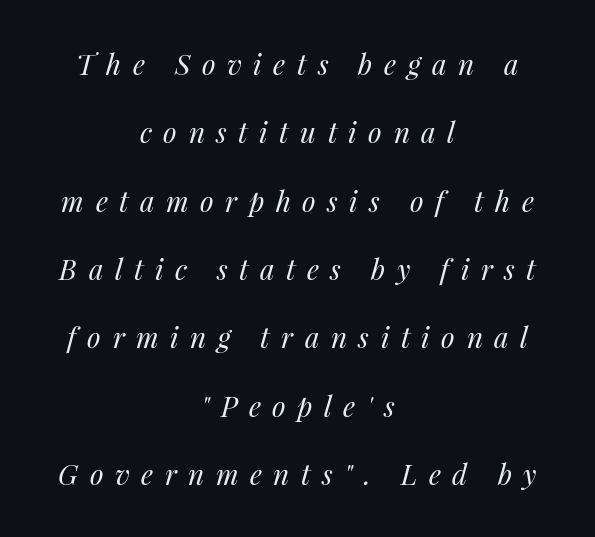
Q: Is the text bold? A: No.
Q: Is the text italic (slanted)? A: Yes, it leans right by about 14 degrees.
Q: Is the text underlined? A: No.
Q: How is the paragraph aligned? A: Centered.
Q: Is the spacing between letters normal or unusually wide? A: Unusually wide.
Q: Is the spacing between lines tight, normal or loose? A: Loose.
Q: Width (condensed, normal, or wide)? A: Normal.
Q: Stroke contrast? A: Medium.
Q: x-height? A: Medium.
Q: Monospaced? A: No.
